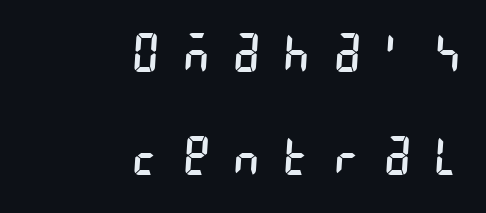
The image shows 53 px regular-weight, condensed sans-serif type; set right-aligned, loose line spacing (1.95x), unusually wide letter spacing (+0.48 em), not underlined; low stroke contrast and a large x-height.
